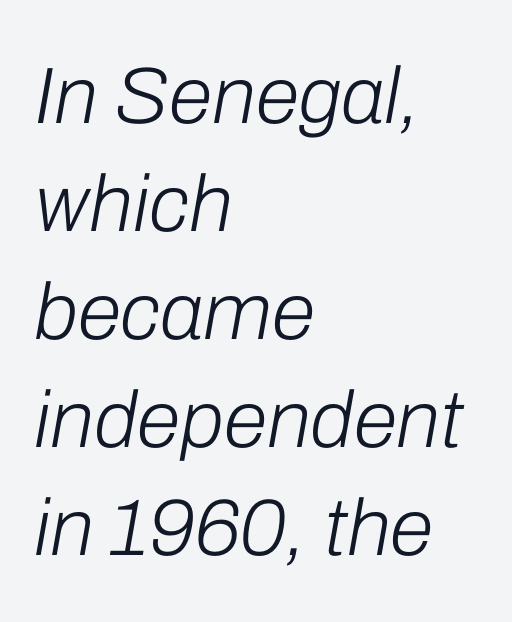
{"italic": "yes", "lean": "right", "slant_degrees": 10, "bold": "no", "weight": "light", "width": "normal", "stroke_contrast": "low", "x_height": "medium", "monospaced": "no", "underline": "no", "align": "left", "line_spacing": "normal", "line_spacing_ratio": 1.35, "letter_spacing": "normal", "letter_spacing_em": 0.0, "glyph_px": 80}
